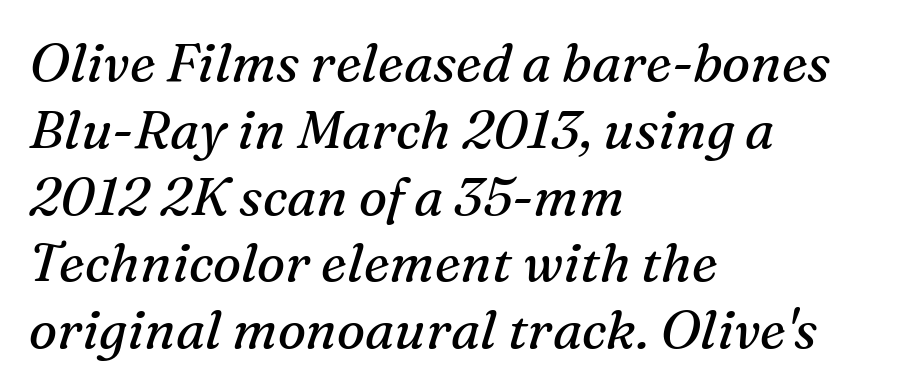
Q: Is the text bold? A: No.
Q: Is the text italic (slanted)? A: Yes, it leans right by about 16 degrees.
Q: Is the typeface a serif or a sans-serif typeface? A: Serif.
Q: Is the text underlined? A: No.
Q: How is the paragraph aligned? A: Left-aligned.
Q: Is the spacing between letters normal or unusually wide? A: Normal.
Q: Is the spacing between lines tight, normal or loose? A: Normal.
Q: Width (condensed, normal, or wide)? A: Normal.
Q: Stroke contrast? A: Medium.
Q: x-height? A: Medium.
Q: Monospaced? A: No.
